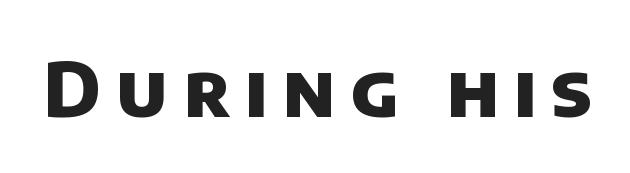
Weight check: bold — yes, fully. Think of a printed novel: that variable character pitch is what you see here. No feet cap the strokes, marking this as sans-serif type. The gap between lines stays unmarked.
